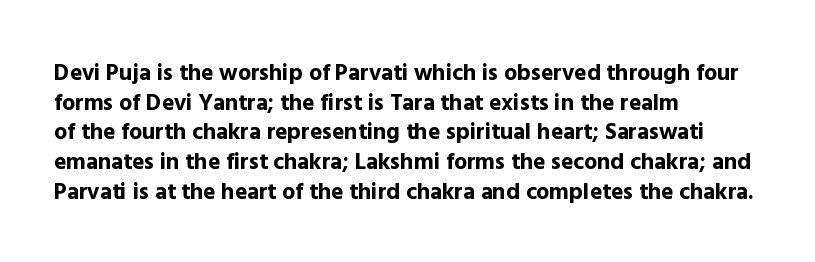
The image shows 23 px bold type, upright; set left-aligned, normal line spacing (1.29x), normal letter spacing, not underlined.
